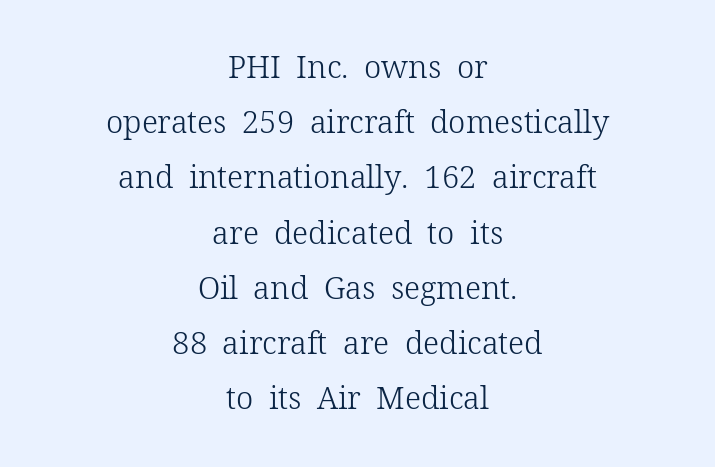
The image shows 31 px light serif type, upright; set centered, line spacing 1.78x, normal letter spacing, not underlined; low stroke contrast and a medium x-height.
